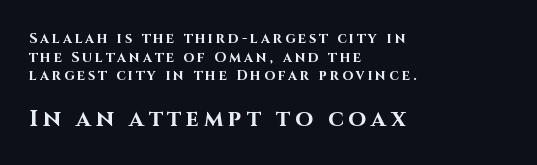
{"italic": "no", "bold": "yes", "underline": "no", "align": "left", "line_spacing": "normal", "line_spacing_ratio": 1.33, "letter_spacing": "wide", "letter_spacing_em": 0.21, "larger_block": "second", "size_ratio": 1.64, "glyph_px": 23}
